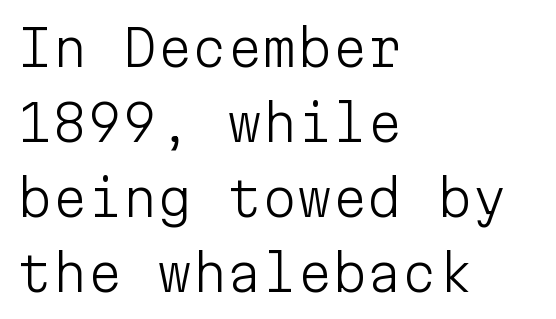
The letters stand straight up with perfectly vertical stems. What kind of face is this? One without serifs — a sans. The compositor pushed each line to the left boundary. Is this a fixed-width face? Yes — each glyph sits in an identical cell.
